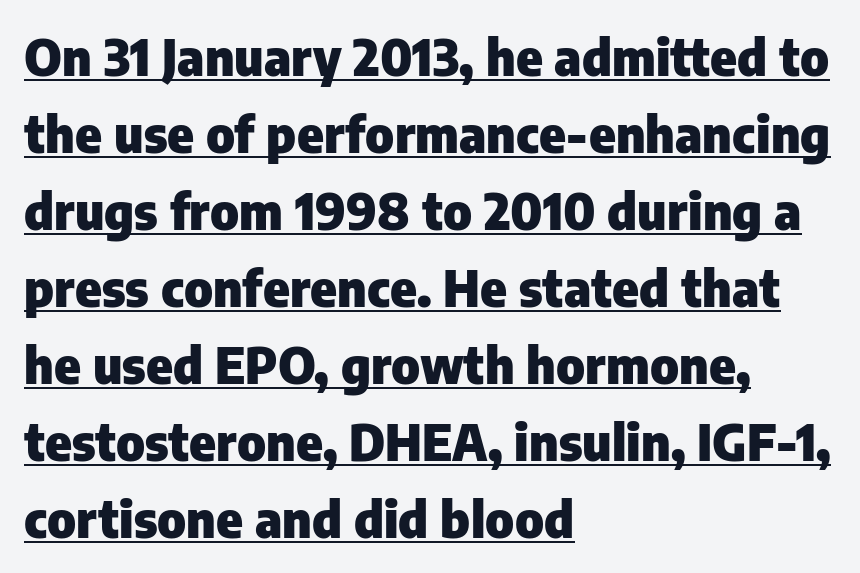
Q: Is the text bold? A: Yes.
Q: Is the text italic (slanted)? A: No, it is upright.
Q: Is the typeface a serif or a sans-serif typeface? A: Sans-serif.
Q: Is the text underlined? A: Yes.
Q: How is the paragraph aligned? A: Left-aligned.
Q: Is the spacing between letters normal or unusually wide? A: Normal.
Q: Is the spacing between lines tight, normal or loose? A: Normal.
Q: Width (condensed, normal, or wide)? A: Normal.
Q: Stroke contrast? A: Low.
Q: x-height? A: Medium.
Q: Monospaced? A: No.
